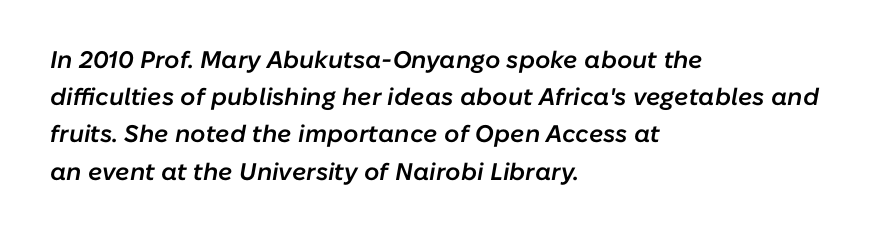
The image shows 24 px text type, italic (leaning right); set left-aligned, normal line spacing (1.55x), normal letter spacing, not underlined.
